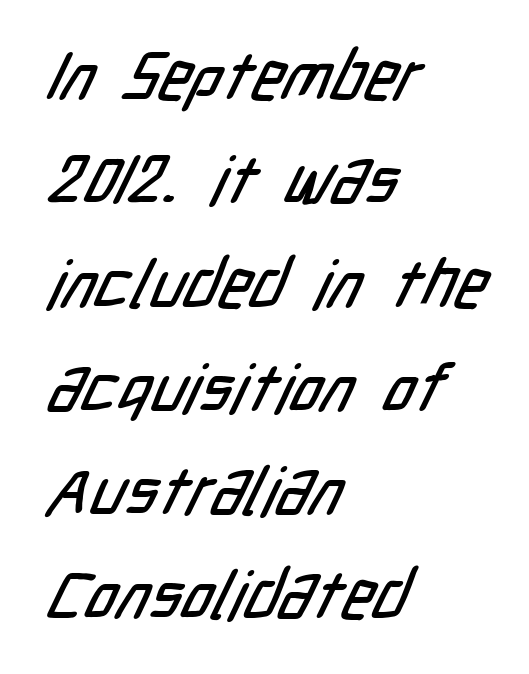
Q: Is the typeface a serif or a sans-serif typeface? A: Sans-serif.
Q: Is the text underlined? A: No.
Q: How is the paragraph aligned? A: Left-aligned.
Q: Is the spacing between letters normal or unusually wide? A: Normal.
Q: Is the spacing between lines tight, normal or loose? A: Normal.
Q: Width (condensed, normal, or wide)? A: Condensed.
Q: Stroke contrast? A: Low.
Q: x-height? A: Medium.
Q: Monospaced? A: No.
